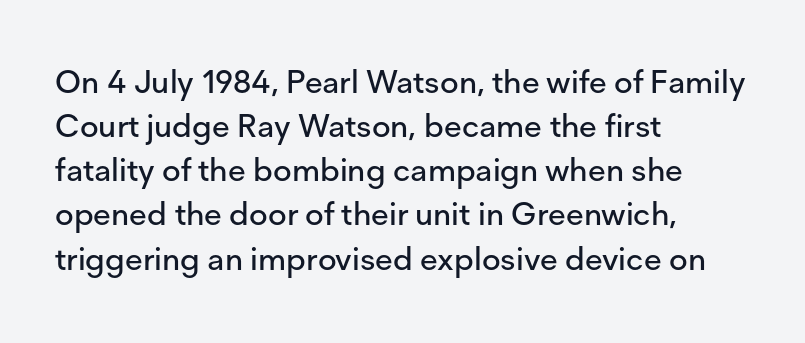
{"serif": "no", "italic": "no", "width": "normal", "stroke_contrast": "low", "x_height": "medium", "monospaced": "no", "underline": "no", "align": "left", "line_spacing": "normal", "line_spacing_ratio": 1.38, "letter_spacing": "normal", "letter_spacing_em": 0.0, "glyph_px": 32}
